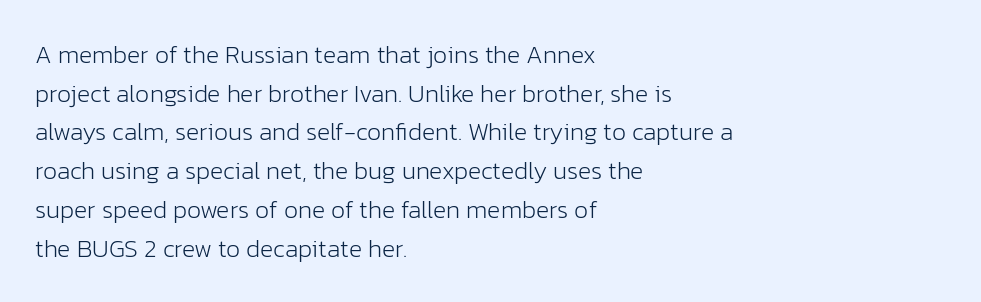
Q: Is the text bold? A: No.
Q: Is the text italic (slanted)? A: No, it is upright.
Q: Is the text underlined? A: No.
Q: How is the paragraph aligned? A: Left-aligned.
Q: Is the spacing between letters normal or unusually wide? A: Normal.
Q: Is the spacing between lines tight, normal or loose? A: Normal.
